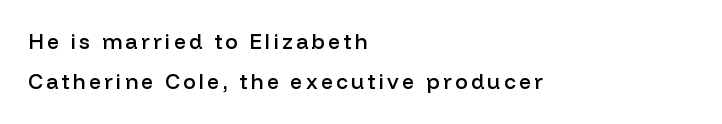
Just letters on the line, the space beneath them empty. Stroke thickness is moderately raised; the sample reads as semibold. Every row of glyphs begins at an identical x-position on the left. Style check: upright. What's the leading like? Stretched, with rows far apart.
